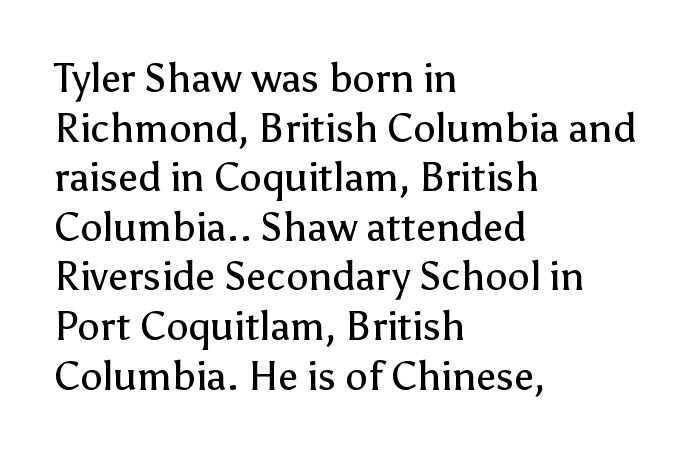
The glyphs in this specimen are sans serif. Think standard paragraph weight, or any step lighter than that. Tracking value appears to be zero — textbook default spacing. Note the varied advance widths — an 'i' is clearly narrower than an 'm'.
